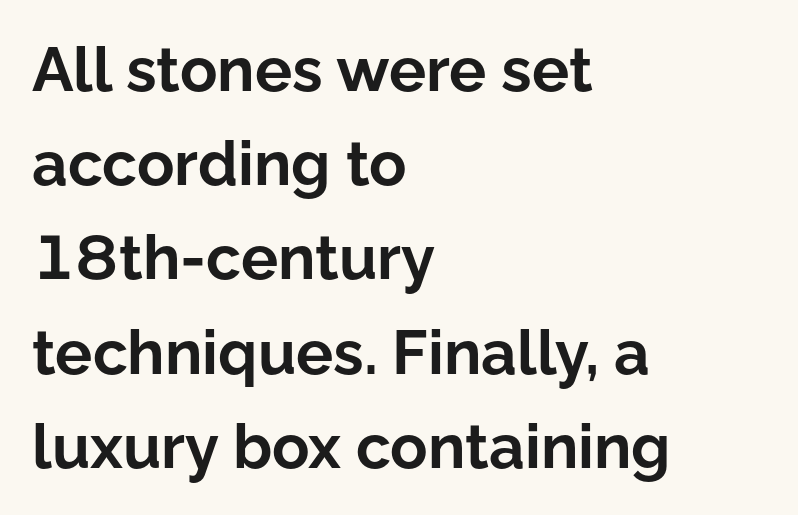
{"serif": "no", "italic": "no", "bold": "yes", "weight": "bold", "width": "normal", "stroke_contrast": "low", "x_height": "medium", "monospaced": "no", "underline": "no", "align": "left", "line_spacing": "normal", "line_spacing_ratio": 1.52, "letter_spacing": "normal", "letter_spacing_em": 0.0, "glyph_px": 62}
